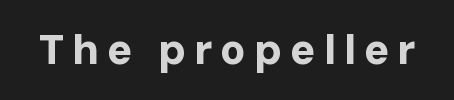
The image shows 42 px bold sans-serif type, upright; set not underlined; low stroke contrast and a medium x-height.
